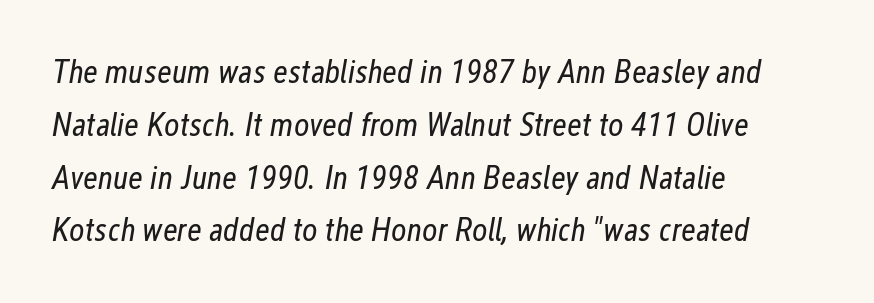
The compositor pushed each line to the left boundary. On a weight scale, this lands at 450 or below. Varying glyph widths throughout — classic text-font behaviour. The space between consecutive lines is moderate. The rendering keeps characters at their native spacing. The baseline area is clear.
